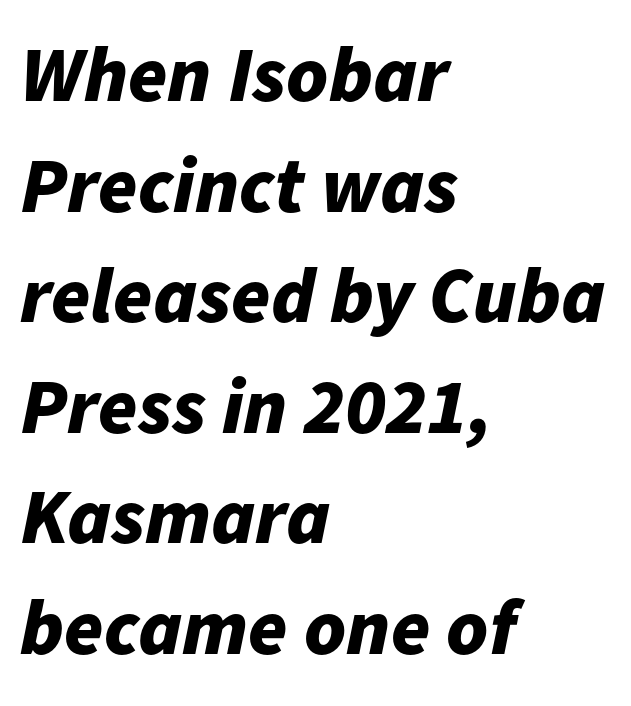
This sample has the flowing, uneven cadence of proportional lettering. Observe the lean: these are italic letterforms. Check under the words: just untouched page. Notice how thick the strokes are: this is what a full bold looks like.
